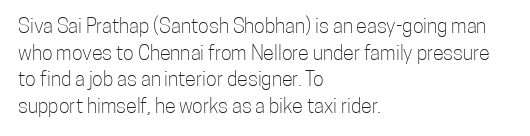
The image shows 20 px text type, upright; set left-aligned, normal line spacing (1.33x), normal letter spacing, not underlined.
